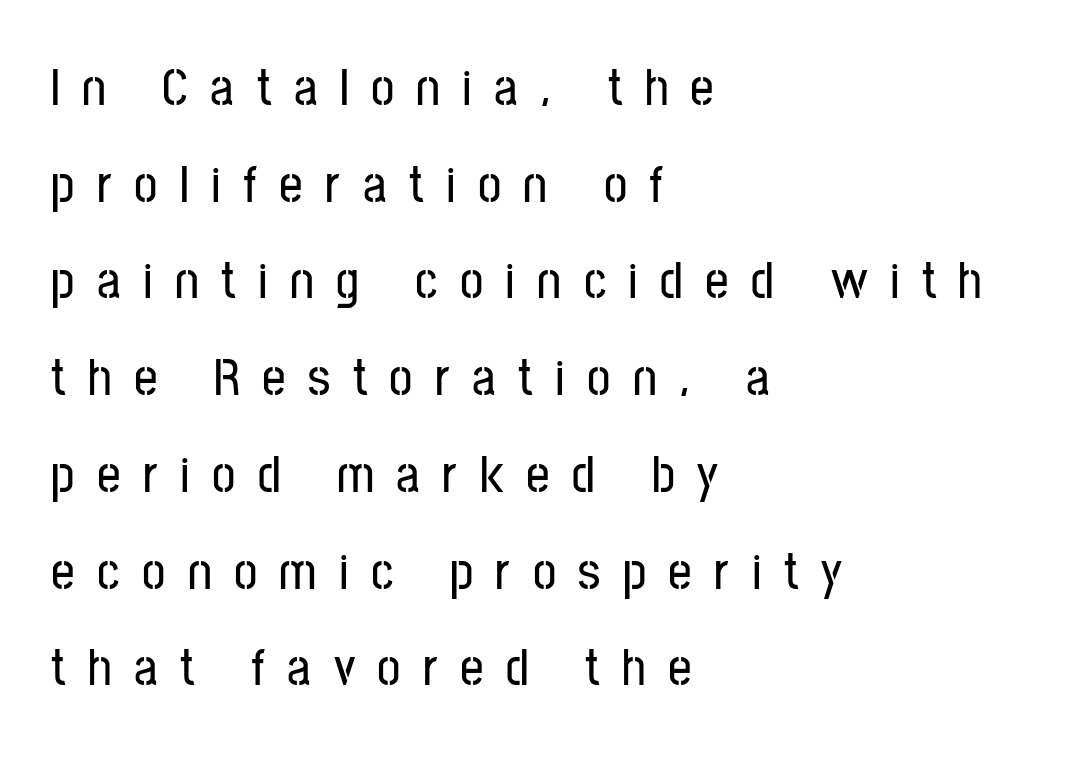
{"serif": "no", "italic": "no", "width": "condensed", "stroke_contrast": "low", "x_height": "medium", "monospaced": "no", "underline": "no", "align": "left", "line_spacing_ratio": 1.86, "letter_spacing": "wide", "letter_spacing_em": 0.43, "glyph_px": 52}
